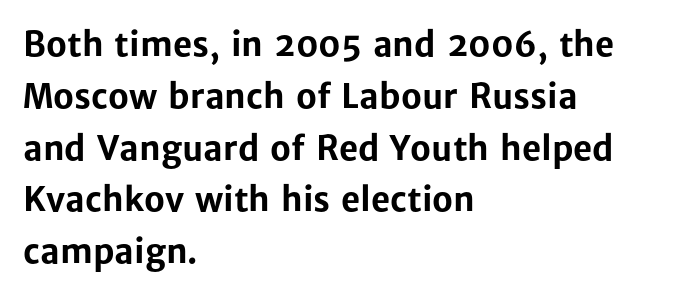
The image shows 33 px bold sans-serif type, upright; set left-aligned, normal line spacing (1.57x), normal letter spacing, not underlined; low stroke contrast and a medium x-height.
